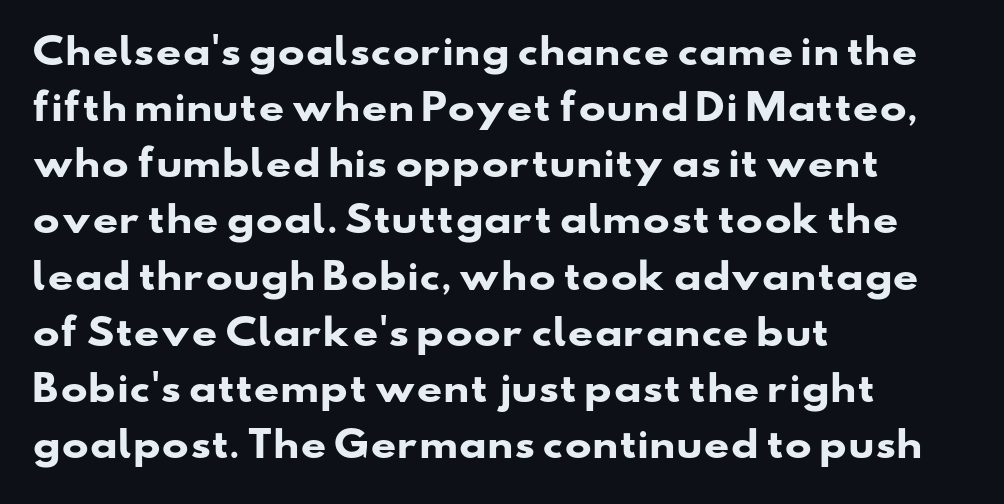
The image shows 36 px heavy, wide sans-serif type; set left-aligned, normal line spacing (1.56x), normal letter spacing, not underlined; low stroke contrast and a small x-height.
